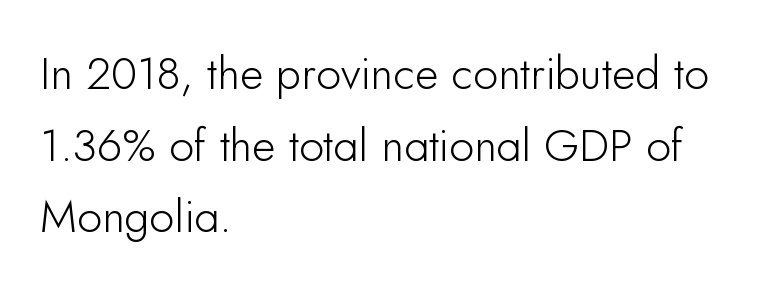
The image shows 45 px sans-serif type, upright; set left-aligned, normal line spacing (1.59x), normal letter spacing, not underlined; low stroke contrast and a small x-height.
